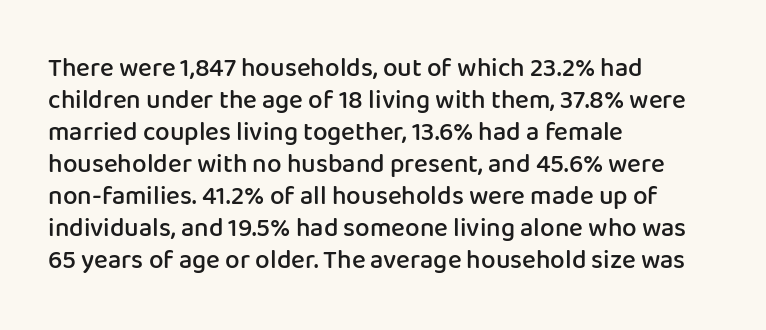
The image shows 26 px text type, upright; set left-aligned, line spacing 1.23x, normal letter spacing, not underlined.
